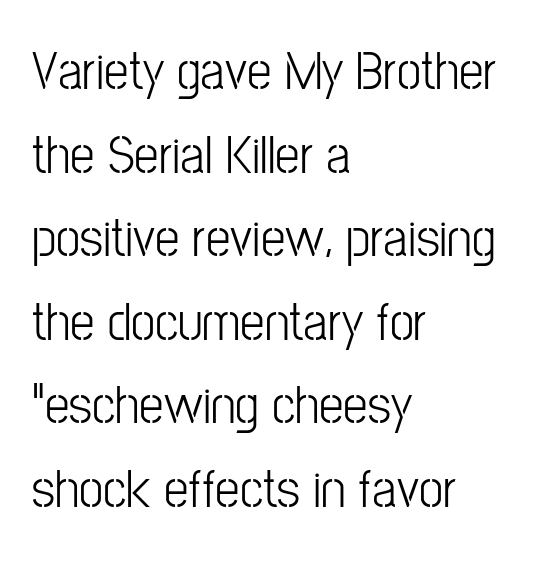
The image shows 55 px light, condensed sans-serif type, upright; set left-aligned, normal line spacing (1.52x), normal letter spacing, not underlined; low stroke contrast and a medium x-height.
